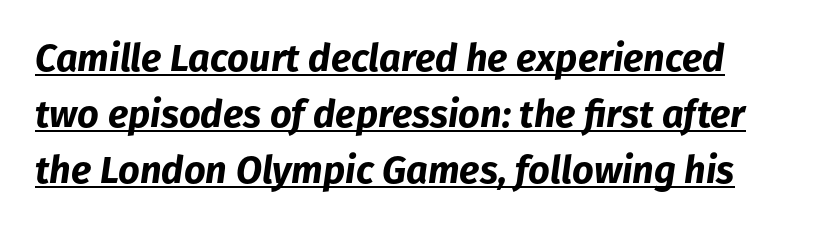
The image shows 38 px bold type, italic (leaning right); set normal line spacing (1.48x), normal letter spacing, underlined; low stroke contrast and a medium x-height.
